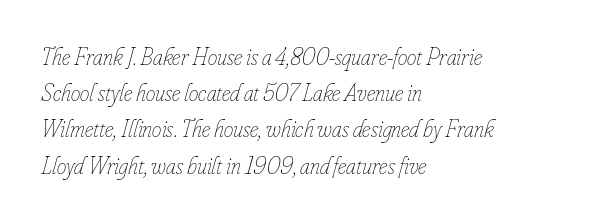
Left-aligned paragraph, ragged on the right. Characters follow at the spacing the type designer built in. Each stroke keeps to a modest, everyday thickness or less. Plain, unruled lines of type. Vertical spacing — default.
